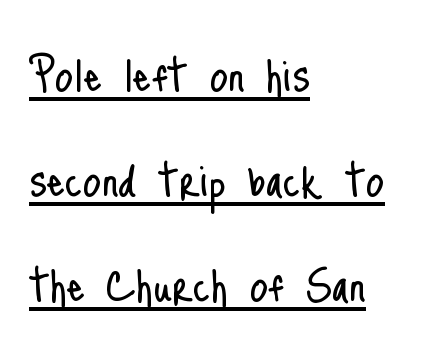
The image shows 58 px light, condensed sans-serif type, upright; set left-aligned, line spacing 1.81x, normal letter spacing, underlined; low stroke contrast and a small x-height.
